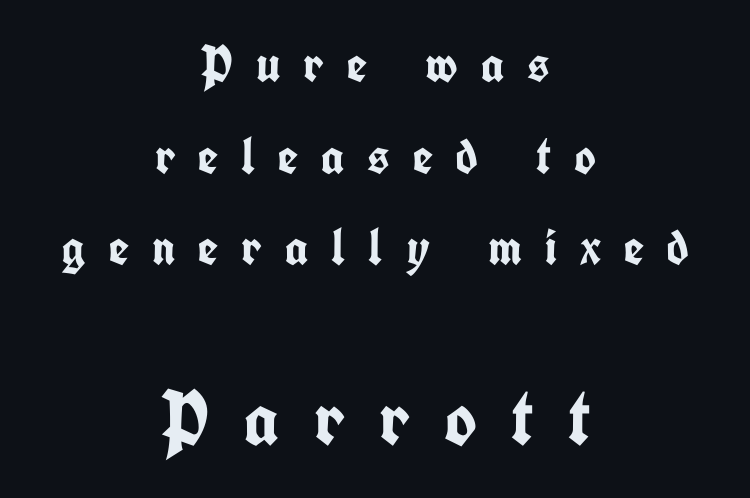
Descenders are the only things crossing below the line. Does extra space separate the letters? Yes, quite a lot of it. The letters carry no serifs — their stems end cleanly without finishing strokes. The face used here has the dense, thick strokes of a bold.
